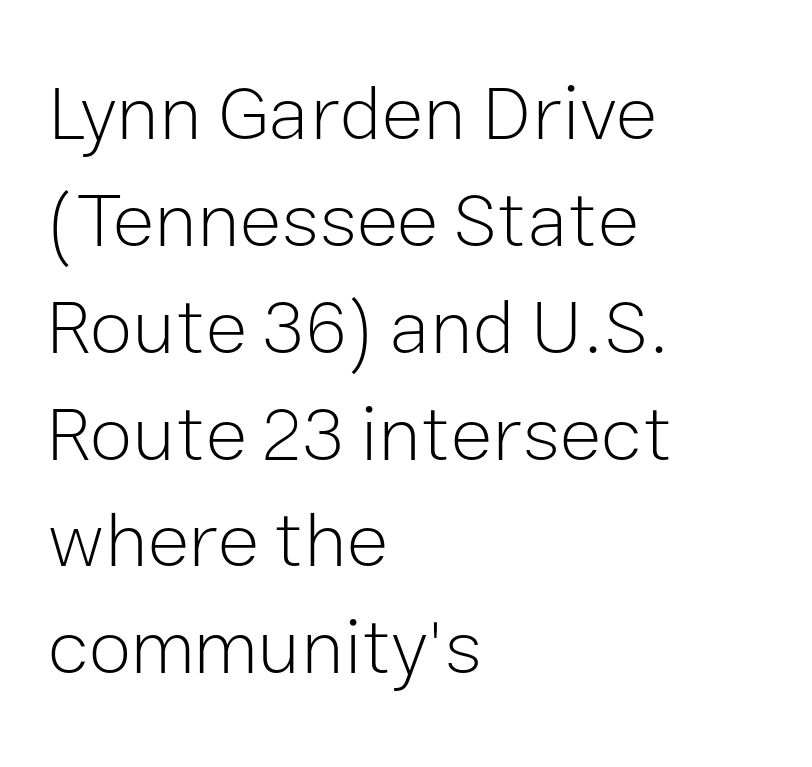
When letters stand straight like this, we call the style roman or upright. Notice how descenders clear the ascenders below comfortably — that's standard leading. Each stroke keeps to a modest, everyday thickness or less. Classification — sans serif. Rule under the text: the space is simply empty. Here the glyphs are tracked normally, forming tight word shapes.
